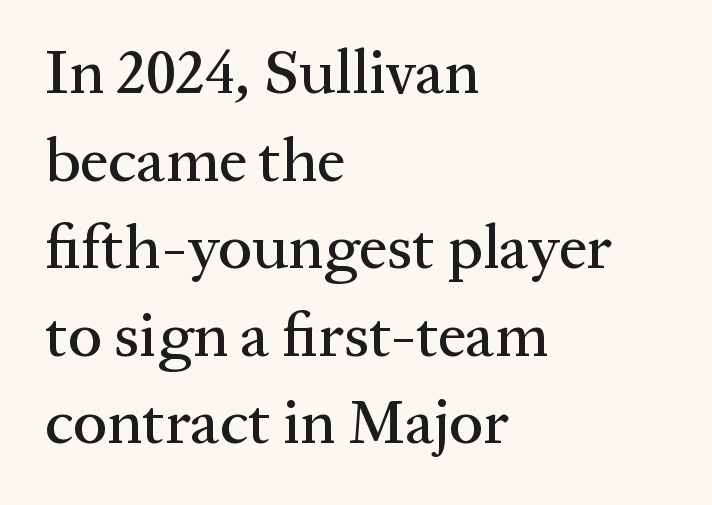
Type without underlining. The type is set solid horizontally, with unmodified tracking. The face used here is proportionally spaced, like ordinary book or web type. The lines are quadded left. Is there much room between lines? A standard amount, neither cramped nor airy. Each letter's strokes conclude with small projecting serifs.
